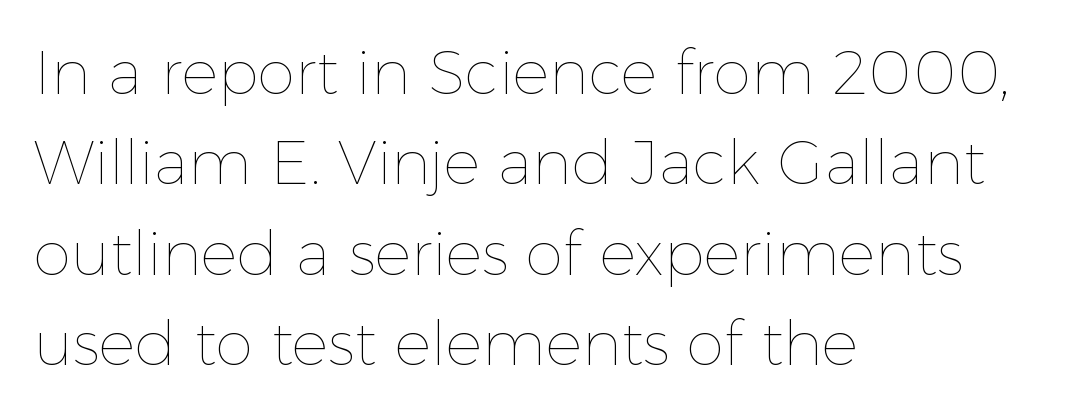
Q: Is the text bold? A: No.
Q: Is the text italic (slanted)? A: No, it is upright.
Q: Is the text underlined? A: No.
Q: How is the paragraph aligned? A: Left-aligned.
Q: Is the spacing between letters normal or unusually wide? A: Normal.
Q: Is the spacing between lines tight, normal or loose? A: Normal.
Q: Width (condensed, normal, or wide)? A: Normal.
Q: x-height? A: Medium.
Q: Monospaced? A: No.
